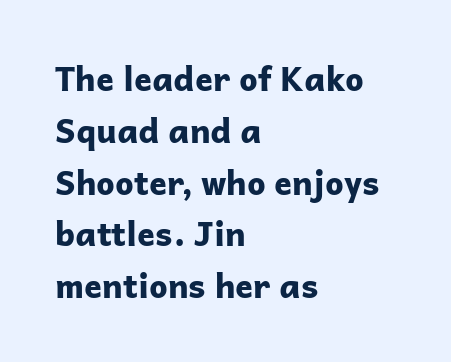
A typesetter would mark this as roman, not italic. Descenders hang freely into open space. This rendering leaves character spacing at its baseline value. Leftover space on each line is placed entirely after the last word. Letterform terminals end flat and unadorned throughout the passage. Strokes here are thick enough to call this a true bold.
